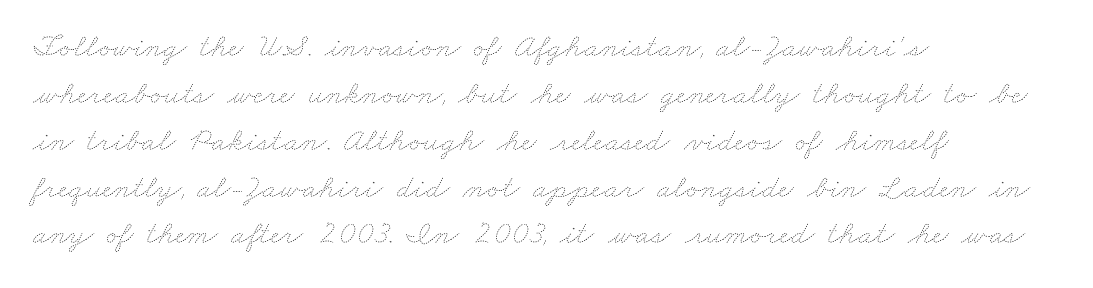
The image shows 33 px thin, wide type; set left-aligned, normal line spacing (1.42x), normal letter spacing, not underlined; low stroke contrast and a small x-height.
